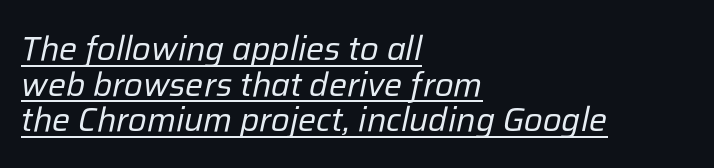
The font sits on the lighter half of the weight spectrum, regular included. Does the lettering tilt? It does — this is italic. The leading is snug, giving the passage a crowded texture. The typesetter chose a ragged-right arrangement here. Inter-character spacing is left at the font's built-in metrics.
